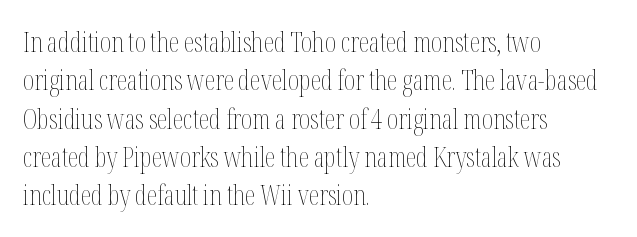
{"italic": "no", "bold": "no", "underline": "no", "align": "left", "line_spacing": "normal", "line_spacing_ratio": 1.42, "letter_spacing": "normal", "letter_spacing_em": 0.0, "glyph_px": 27}
